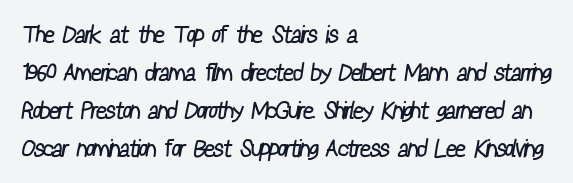
The image shows 24 px text type; set left-aligned, normal line spacing (1.58x), normal letter spacing, not underlined.
